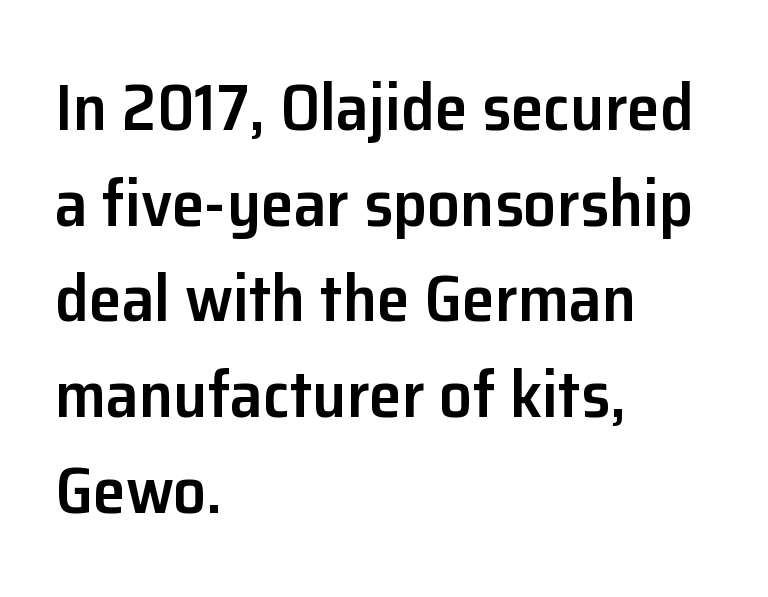
Q: Is the text bold? A: Semi-bold.
Q: Is the text italic (slanted)? A: No, it is upright.
Q: Is the typeface a serif or a sans-serif typeface? A: Sans-serif.
Q: Is the text underlined? A: No.
Q: How is the paragraph aligned? A: Left-aligned.
Q: Is the spacing between letters normal or unusually wide? A: Normal.
Q: Is the spacing between lines tight, normal or loose? A: Normal.
Q: Width (condensed, normal, or wide)? A: Normal.
Q: Stroke contrast? A: Low.
Q: x-height? A: Medium.
Q: Monospaced? A: No.
